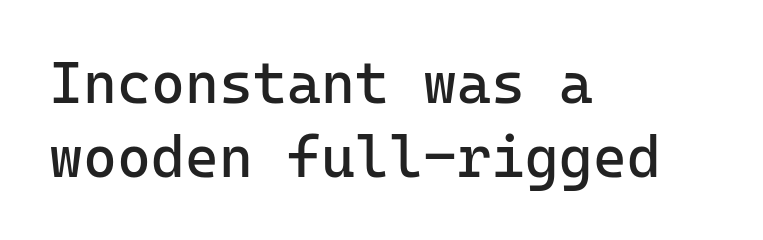
The image shows 58 px regular-weight sans-serif type, upright, monospaced; set left-aligned, normal line spacing (1.27x), normal letter spacing, not underlined; low stroke contrast and a medium x-height.
